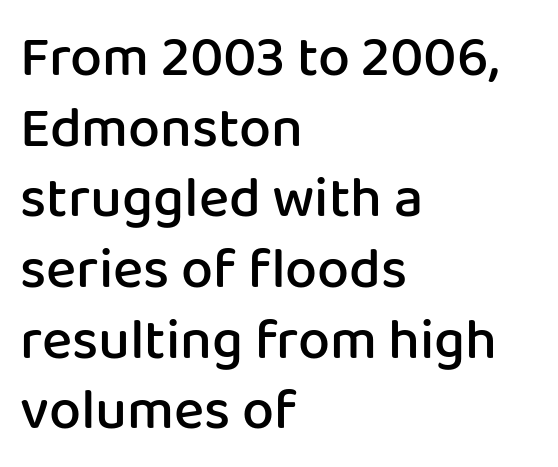
The image shows 57 px semibold sans-serif type, upright; set left-aligned, line spacing 1.24x, normal letter spacing, not underlined; low stroke contrast and a medium x-height.
